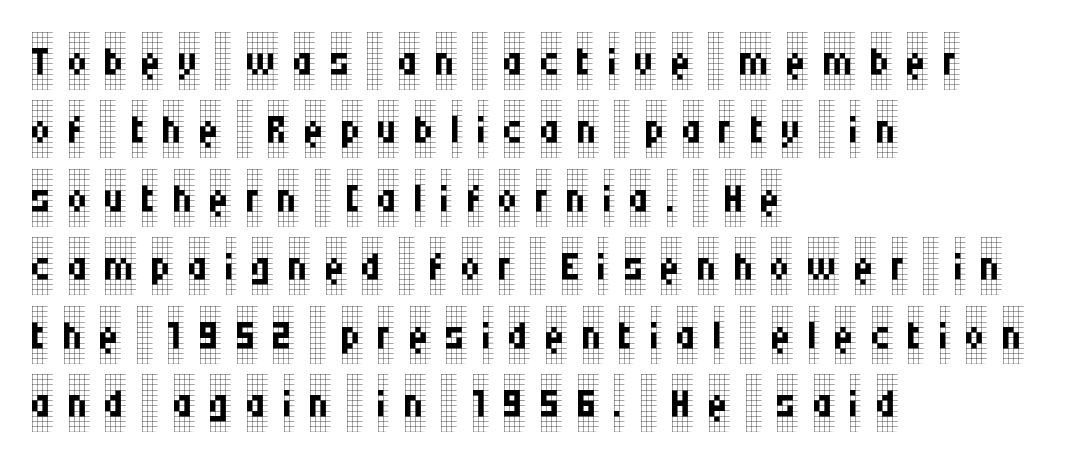
Letter spacing: wide. The paragraph has a hard left edge and a soft right edge. Characters remain perfectly vertical along every line. Anything drawn beneath the words? Only blank space.
